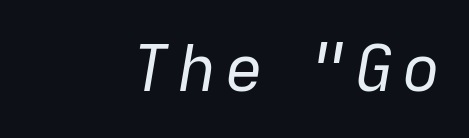
{"italic": "yes", "lean": "right", "slant_degrees": 9, "bold": "no", "weight": "regular", "width": "normal", "stroke_contrast": "low", "x_height": "medium", "monospaced": "no", "underline": "no", "glyph_px": 65}
